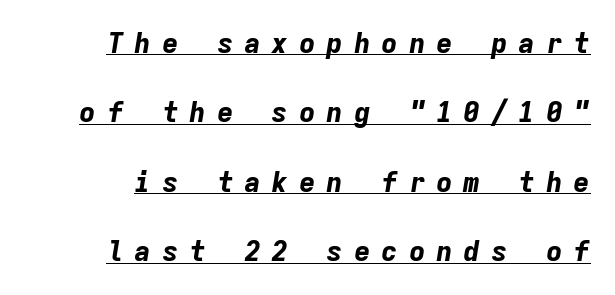
{"italic": "yes", "lean": "right", "slant_degrees": 9, "bold": "yes", "weight": "bold", "width": "normal", "stroke_contrast": "low", "x_height": "medium", "monospaced": "yes", "underline": "yes", "line_spacing": "loose", "line_spacing_ratio": 2.48, "letter_spacing": "wide", "letter_spacing_em": 0.38, "glyph_px": 28}
